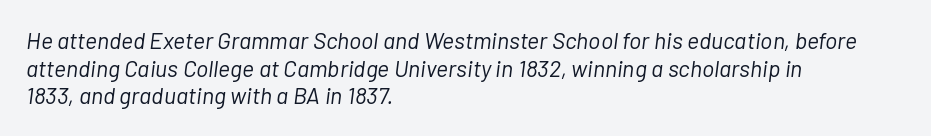
The space directly below the letters is spotless. The weight tops out at a normal text grade. Tracking here is standard; glyphs follow each other at the usual distance. Tall strokes in this sample are angled rather than plumb. Leftover space on each line is placed entirely after the last word.
